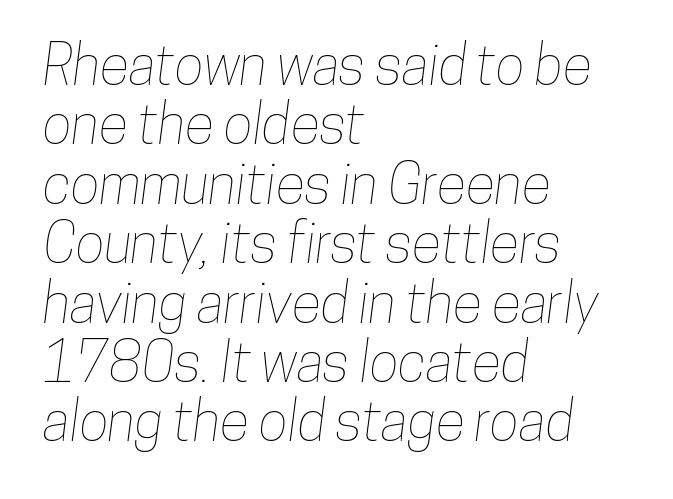
Q: Is the text underlined? A: No.
Q: How is the paragraph aligned? A: Left-aligned.
Q: Is the spacing between letters normal or unusually wide? A: Normal.
Q: Is the spacing between lines tight, normal or loose? A: Tight.
Q: Width (condensed, normal, or wide)? A: Condensed.
Q: Stroke contrast? A: Low.
Q: x-height? A: Medium.
Q: Monospaced? A: No.
